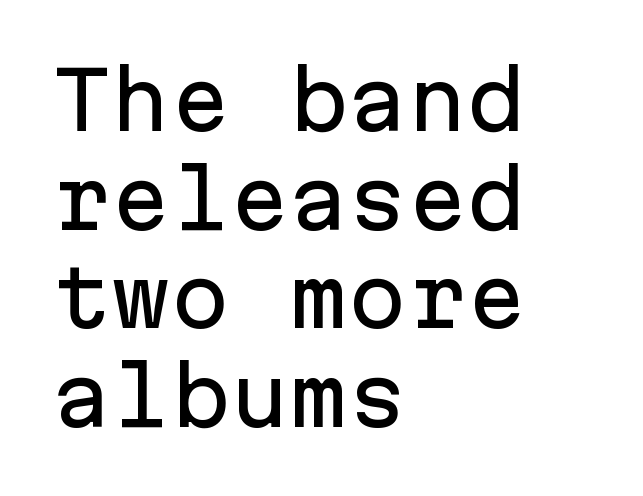
Q: Is the text italic (slanted)? A: No, it is upright.
Q: Is the typeface a serif or a sans-serif typeface? A: Sans-serif.
Q: Is the text underlined? A: No.
Q: How is the paragraph aligned? A: Left-aligned.
Q: Is the spacing between letters normal or unusually wide? A: Normal.
Q: Is the spacing between lines tight, normal or loose? A: Normal.
Q: Width (condensed, normal, or wide)? A: Normal.
Q: Stroke contrast? A: Low.
Q: x-height? A: Medium.
Q: Monospaced? A: Yes.
